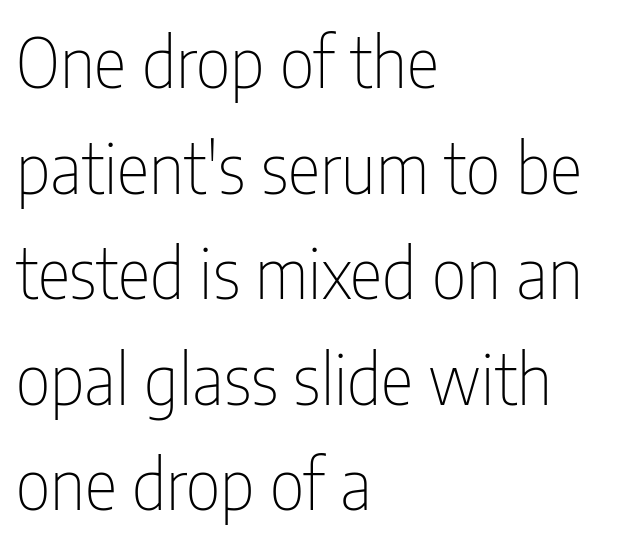
{"serif": "no", "italic": "no", "bold": "no", "weight": "thin", "width": "condensed", "stroke_contrast": "low", "x_height": "medium", "monospaced": "no", "underline": "no", "align": "left", "line_spacing": "normal", "line_spacing_ratio": 1.53, "letter_spacing": "normal", "letter_spacing_em": 0.0, "glyph_px": 69}
